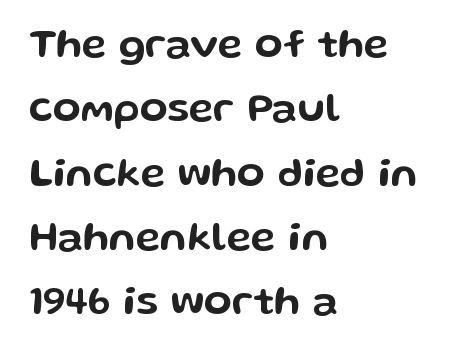
Style check: upright. Where is the straight margin? On the left. Regular leading. The passage shown is typed in a proportional face where columns would drift.
